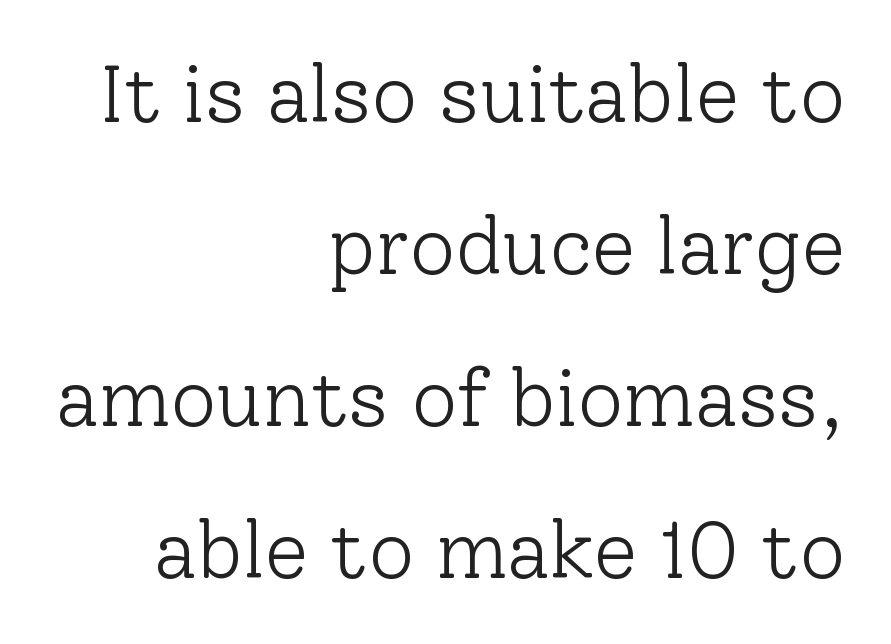
The setting favours the right margin, as signatures and pull-quotes sometimes do. The passage shown is typeset with a serif family. Stroke thickness stays within the range of a standard reading face or lighter. The passage shown is typed in a proportional face where columns would drift.
